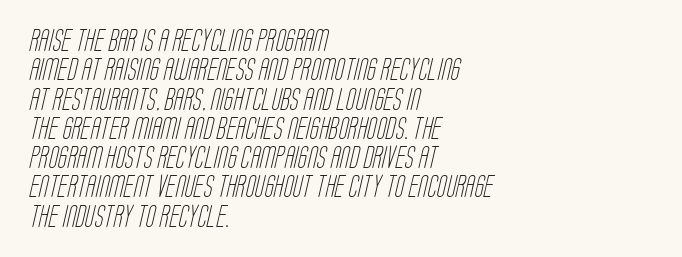
Q: Is the text bold? A: No.
Q: Is the text underlined? A: No.
Q: How is the paragraph aligned? A: Left-aligned.
Q: Is the spacing between letters normal or unusually wide? A: Normal.
Q: Is the spacing between lines tight, normal or loose? A: Normal.
